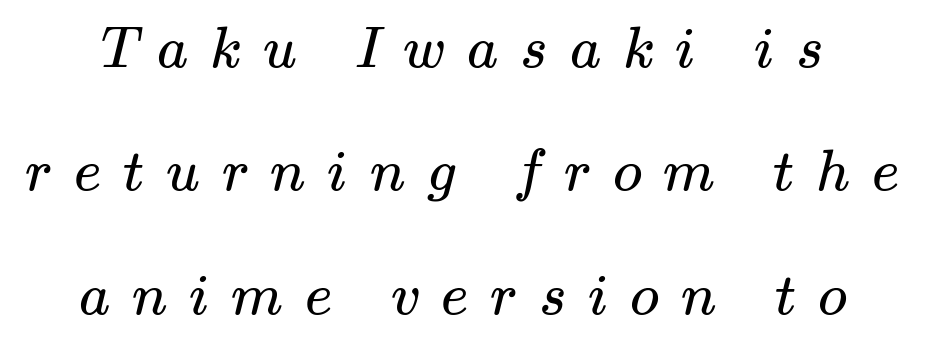
Unlike a clean sans, this face finishes its strokes with serifs. Spacing verdict: proportional, widths tailored to each character. Letters rest on an invisible, unmarked baseline. There is plenty of visible air inserted between adjacent glyphs. Ink coverage per letter is moderate at most.
